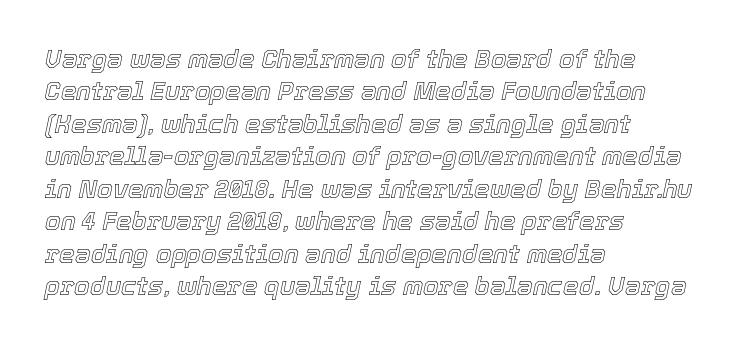
Q: Is the text italic (slanted)? A: Yes, it leans right by about 12 degrees.
Q: Is the text underlined? A: No.
Q: How is the paragraph aligned? A: Left-aligned.
Q: Is the spacing between letters normal or unusually wide? A: Normal.
Q: Is the spacing between lines tight, normal or loose? A: Normal.
